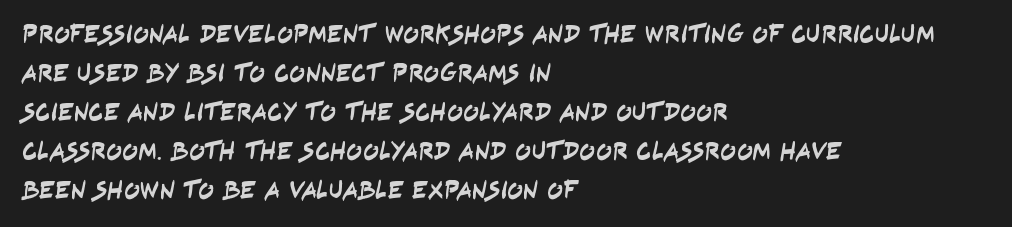
{"underline": "no", "align": "left", "line_spacing": "normal", "line_spacing_ratio": 1.5, "letter_spacing": "normal", "letter_spacing_em": 0.0, "glyph_px": 26}
